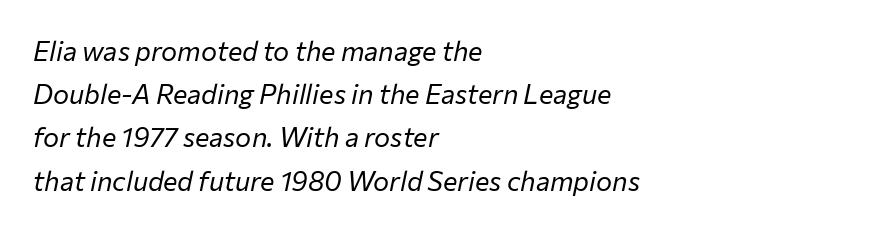
{"italic": "yes", "lean": "right", "slant_degrees": 12, "bold": "no", "underline": "no", "align": "left", "line_spacing": "normal", "line_spacing_ratio": 1.6, "letter_spacing": "normal", "letter_spacing_em": 0.0, "glyph_px": 27}
